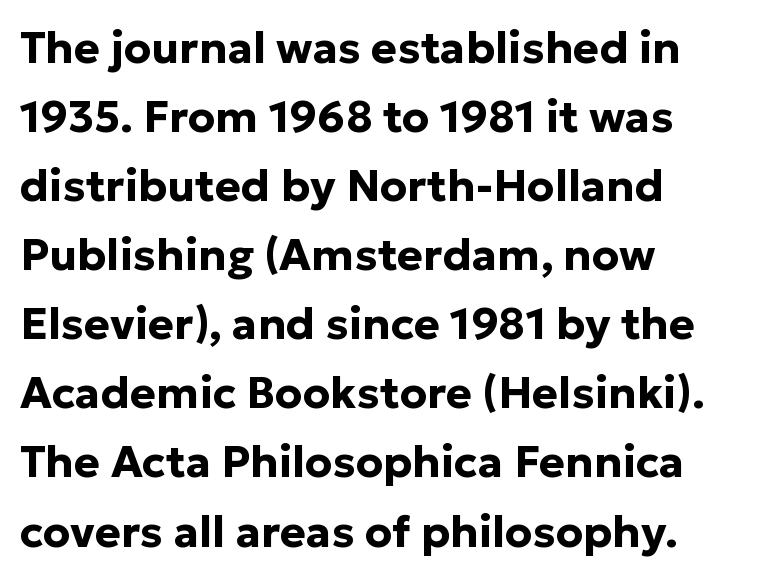
Is there much room between lines? A standard amount, neither cramped nor airy. Grotesque or geometric, the face here clearly has no serifs. The letters advance in unequal steps, a hallmark of proportional type. The paragraph has a hard left edge and a soft right edge. The passage shown is not underscored anywhere.
